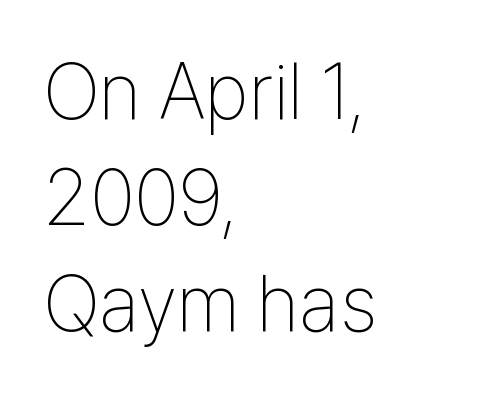
The image shows 79 px thin, condensed sans-serif type, upright; set left-aligned, normal line spacing (1.34x), normal letter spacing, not underlined; low stroke contrast and a medium x-height.
